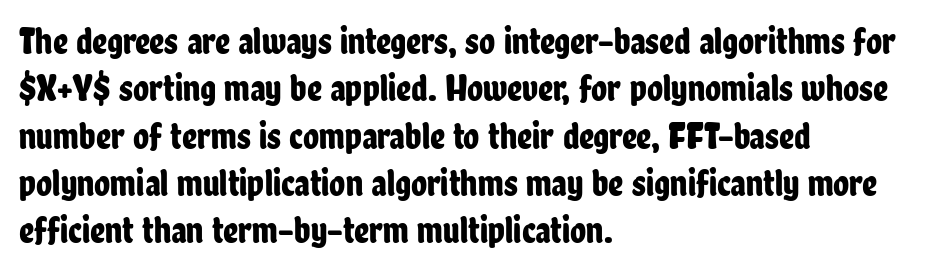
The image shows 37 px condensed sans-serif type, upright; set left-aligned, normal line spacing (1.28x), normal letter spacing, not underlined; low stroke contrast and a medium x-height.
